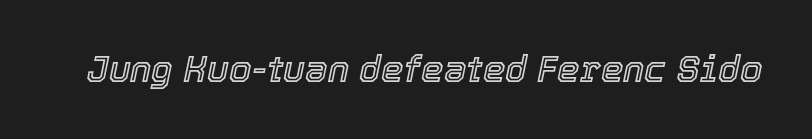
The whole block is typeset with a tilt. Is this a fixed-width face? No — the glyphs have proportional, varying widths. Is the letter spacing exaggerated? No — it looks like the ordinary default. The specimen omits any rule beneath the text block's lines.
